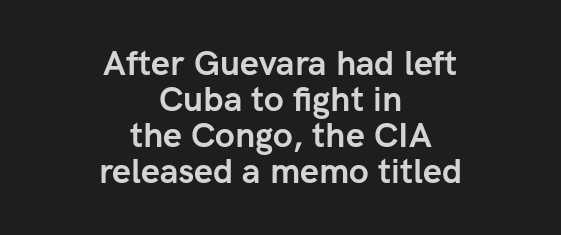
The image shows 34 px semibold sans-serif type, upright; set centered, tight line spacing (1.06x), normal letter spacing, not underlined; low stroke contrast and a medium x-height.
